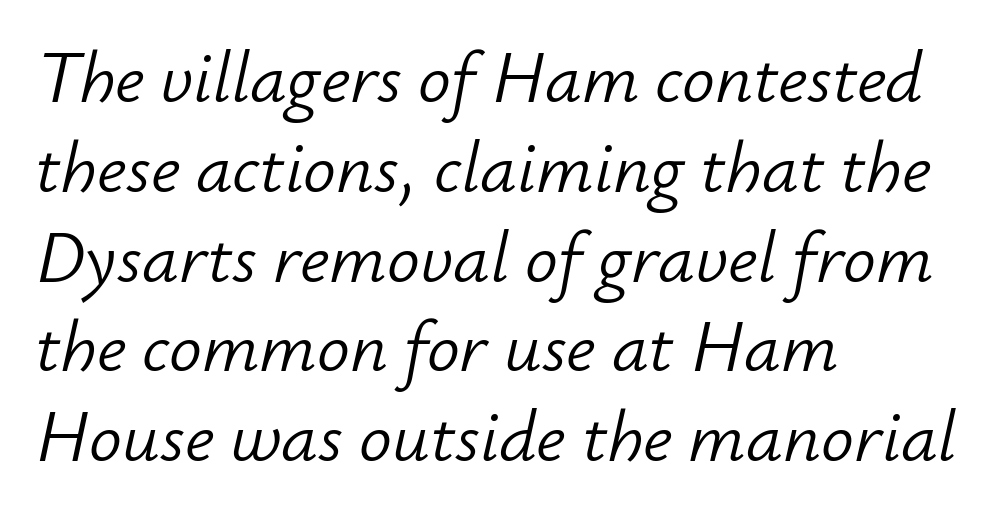
The whole block is typeset with a tilt. Character widths vary here, with narrow letters taking less room than wide ones. Has an underline been added? It has not. Layout note: lines flush left.
